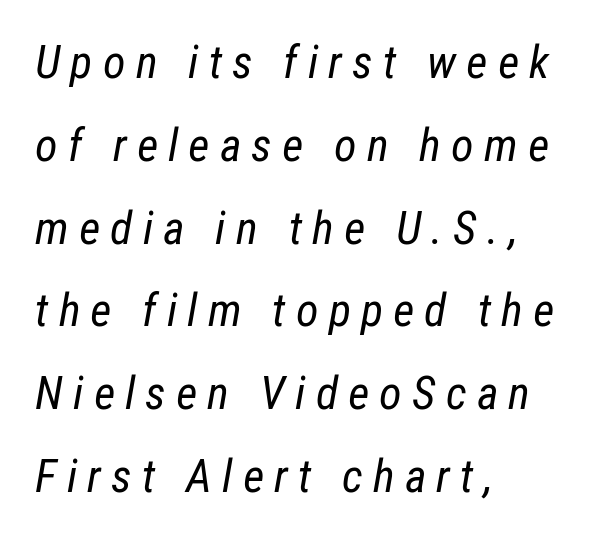
The axis of the letterforms is tilted away from vertical. No chunkiness to these letters — they're not bold. The paragraph shown leans on its left margin. The face used here is proportionally spaced, like ordinary book or web type. The space directly below the letters is spotless.
